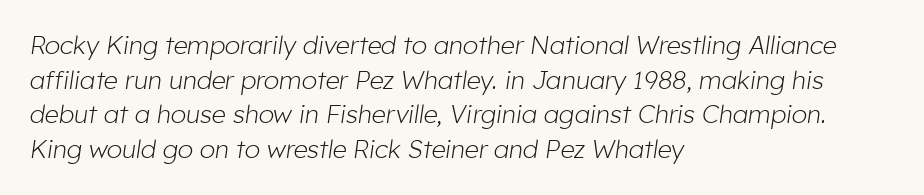
Regarding leading, the lines here are spaced in the standard way. When letters slant like this, we call the style italic. This rendering features lettering with no underline. The typesetter chose a ragged-right arrangement here. Counters stay open thanks to moderate or lighter strokes.
